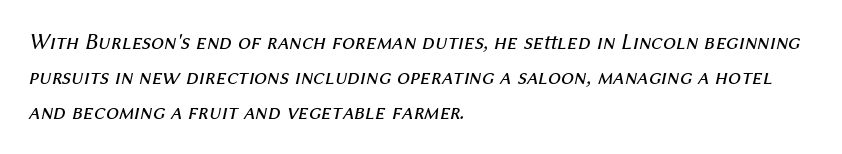
{"italic": "yes", "lean": "right", "slant_degrees": 12, "bold": "no", "underline": "no", "align": "left", "line_spacing": "normal", "line_spacing_ratio": 1.53, "letter_spacing": "normal", "letter_spacing_em": 0.0, "glyph_px": 23}
